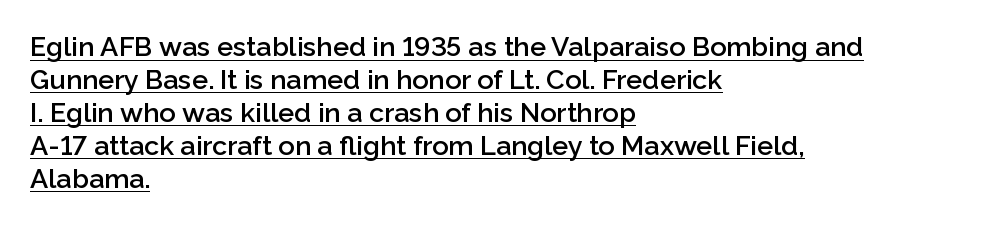
Each glyph is drawn with semibold strokes, heavier than normal yet not fully bold. Caption: standard tracking, unaltered. These lines stack with their left ends in a neat column. Is there any slant? The stems are plumb. Each line of the rendering has a horizontal stroke beneath the glyphs.
